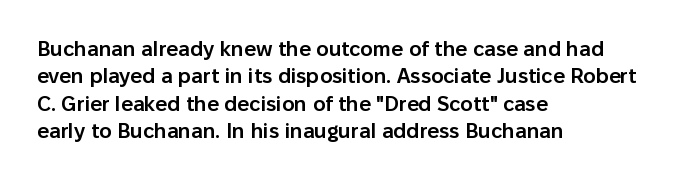
Line beginnings align vertically; line endings do not. Weight: semibold (demi). Tracking here is standard; glyphs follow each other at the usual distance. If you drew a line through each stem, it would be perfectly vertical. Has an underline been added? It has not.
